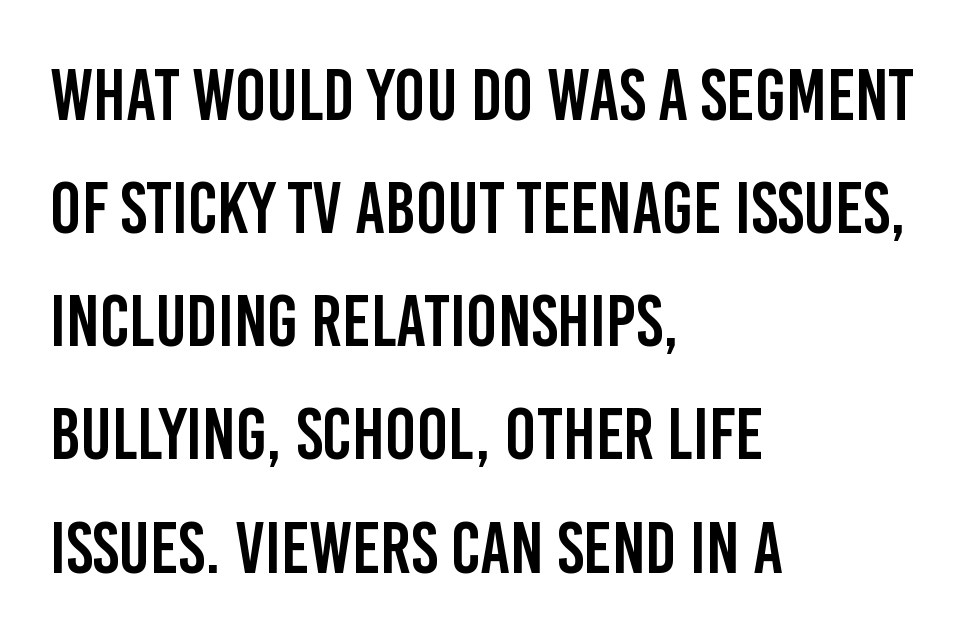
The image shows 73 px condensed sans-serif type, upright; set left-aligned, normal line spacing (1.55x), normal letter spacing, not underlined; low stroke contrast and a large x-height.
